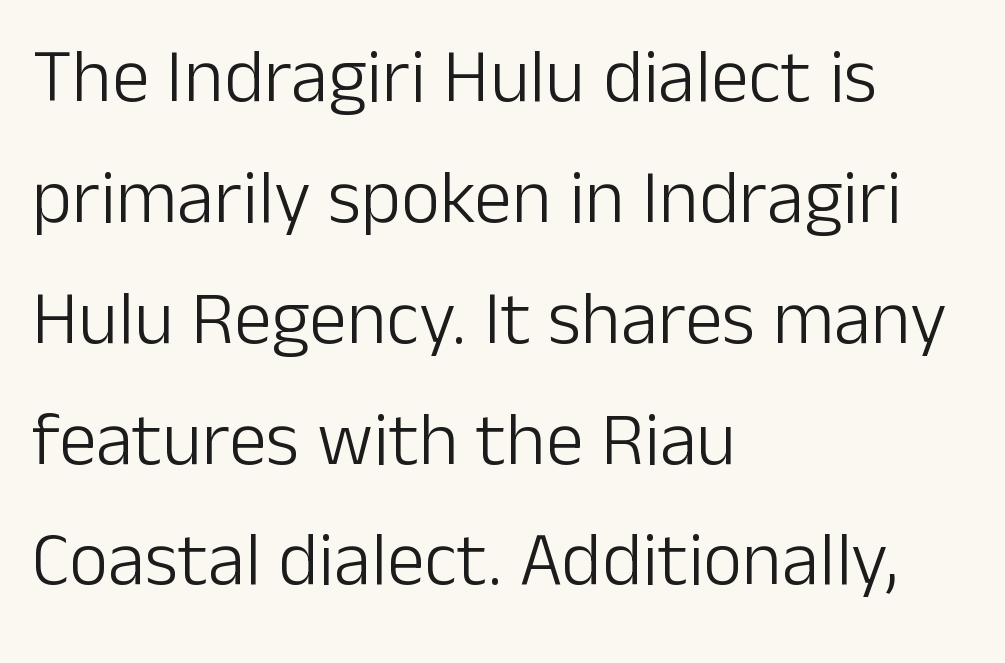
The image shows 76 px light sans-serif type, upright; set left-aligned, normal line spacing (1.59x), normal letter spacing, not underlined; low stroke contrast and a medium x-height.
